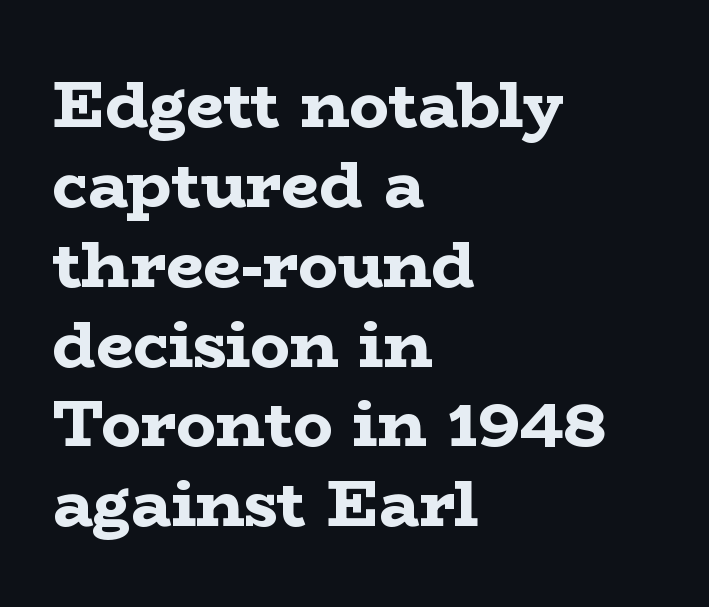
{"serif": "yes", "italic": "no", "bold": "yes", "weight": "bold", "width": "wide", "stroke_contrast": "low", "x_height": "medium", "monospaced": "no", "underline": "no", "align": "left", "line_spacing_ratio": 1.21, "letter_spacing": "normal", "letter_spacing_em": 0.0, "glyph_px": 66}
